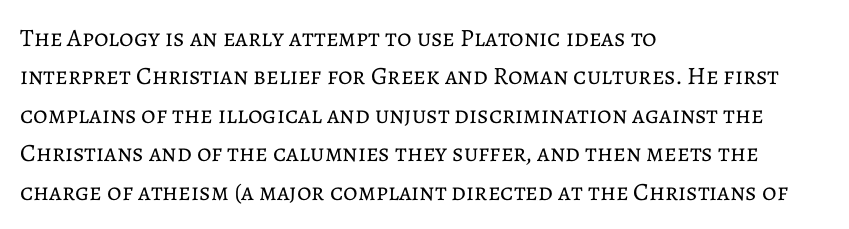
{"italic": "no", "bold": "no", "underline": "no", "align": "left", "line_spacing": "normal", "line_spacing_ratio": 1.54, "letter_spacing": "normal", "letter_spacing_em": 0.0, "glyph_px": 25}
